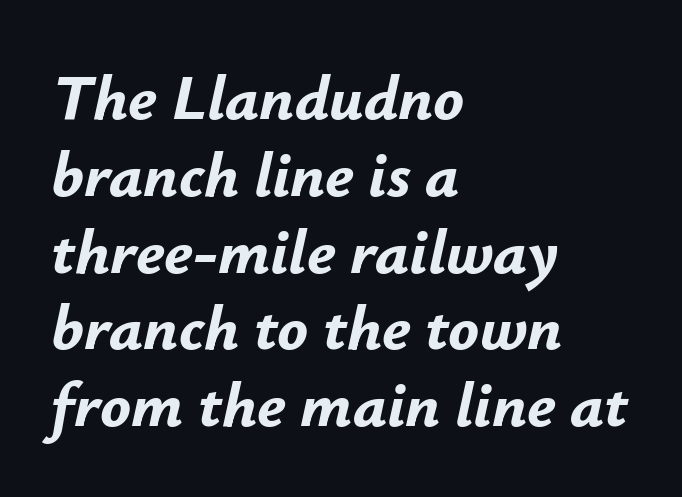
Check the space under the baseline: it is left empty. Note the varied advance widths — an 'i' is clearly narrower than an 'm'. In terms of weight, the rendering is a true, heavy bold. Is the type slanted? Yes — the strokes lean at a clear angle. Tracking here is standard; glyphs follow each other at the usual distance. Visually the block forms a straight wall on the left and a jagged coastline on the right.
